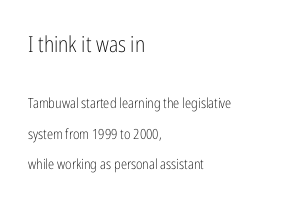
The type sits square on the baseline with zero lean. The passage shown stacks its lines with a broad gap. Underlining? Definitely not there. Horizontal alignment here is leftward, the default for most running prose. This rendering leaves character spacing at its baseline value. Stroke mass is kept to a normal reading level or below.
